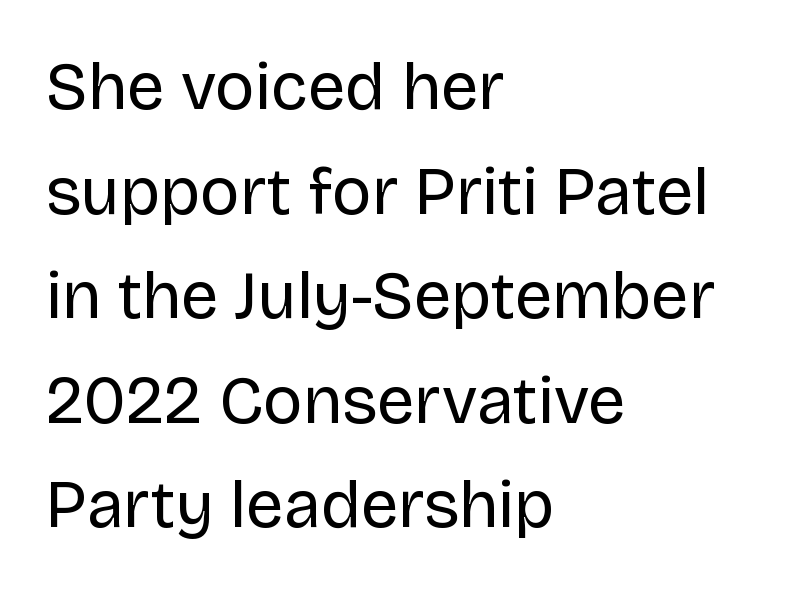
Q: Is the text bold? A: No.
Q: Is the text italic (slanted)? A: No, it is upright.
Q: Is the typeface a serif or a sans-serif typeface? A: Sans-serif.
Q: Is the text underlined? A: No.
Q: How is the paragraph aligned? A: Left-aligned.
Q: Is the spacing between letters normal or unusually wide? A: Normal.
Q: Is the spacing between lines tight, normal or loose? A: Normal.
Q: Width (condensed, normal, or wide)? A: Normal.
Q: Stroke contrast? A: Low.
Q: x-height? A: Large.
Q: Monospaced? A: No.
